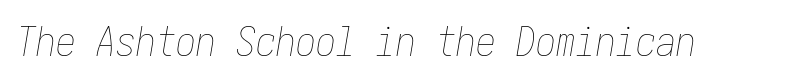
Q: Is the text bold? A: No.
Q: Is the text italic (slanted)? A: Yes, it leans right by about 10 degrees.
Q: Is the text underlined? A: No.
Q: Is the spacing between letters normal or unusually wide? A: Normal.
Q: Width (condensed, normal, or wide)? A: Condensed.
Q: Stroke contrast? A: Low.
Q: x-height? A: Medium.
